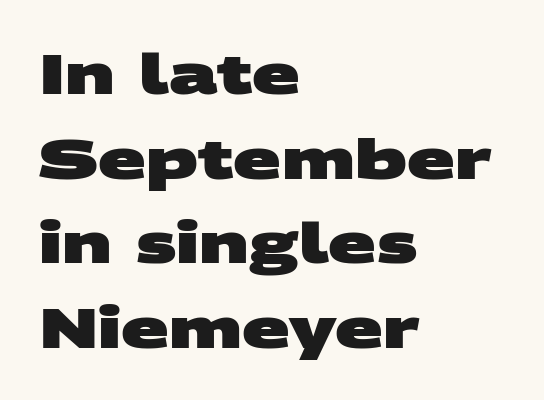
The image shows 56 px heavy, wide sans-serif type; set left-aligned, normal line spacing (1.51x), normal letter spacing, not underlined; medium stroke contrast and a large x-height.
